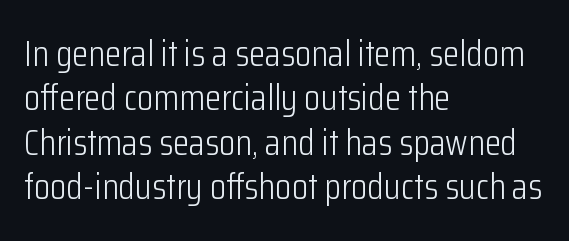
The image shows 37 px light, condensed sans-serif type, upright; set left-aligned, line spacing 1.2x, normal letter spacing, not underlined; low stroke contrast and a medium x-height.
